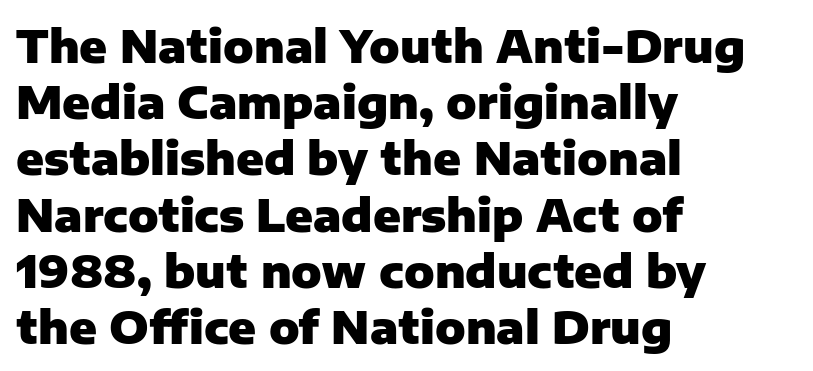
These lines were composed using upright roman letters. As a designer I'd log this as weight 700, bold. The specimen omits any rule beneath the text block's lines. In CSS terms this would be text-align: left. Are there feet on the stems? There aren't — it's a sans.
